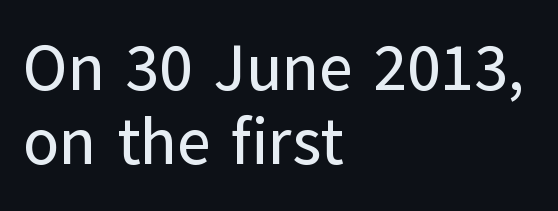
{"serif": "no", "italic": "no", "width": "normal", "stroke_contrast": "low", "x_height": "medium", "monospaced": "no", "underline": "no", "align": "left", "line_spacing": "tight", "line_spacing_ratio": 1.14, "letter_spacing": "normal", "letter_spacing_em": 0.0, "glyph_px": 65}
